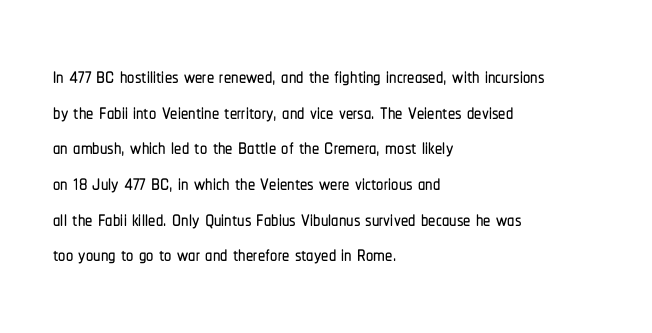
The passage shown is typeset with a sans-serif family. Observe the ordinary spacing: letters are neighbours, not strangers. Proportional: the letters do not fall into vertical columns. Italic: no, the glyphs are upright roman.
